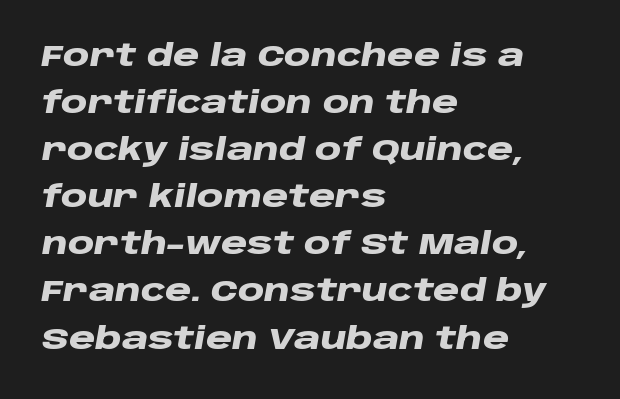
The sample has been set heavy, in full bold. Does the lettering tilt? It does — this is italic. A bare baseline throughout the passage. A typesetter would call this proportional, since set widths differ per character. The setting favours the left margin, as ordinary paragraphs usually do. Each new line begins a customary step beneath the previous one.
